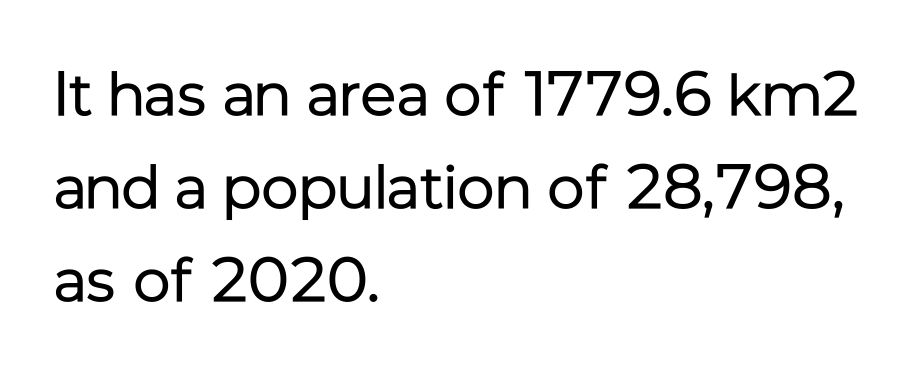
{"serif": "no", "italic": "no", "bold": "no", "weight": "regular", "width": "normal", "stroke_contrast": "low", "x_height": "medium", "monospaced": "no", "underline": "no", "align": "left", "line_spacing": "normal", "line_spacing_ratio": 1.5, "letter_spacing": "normal", "letter_spacing_em": 0.0, "glyph_px": 62}
